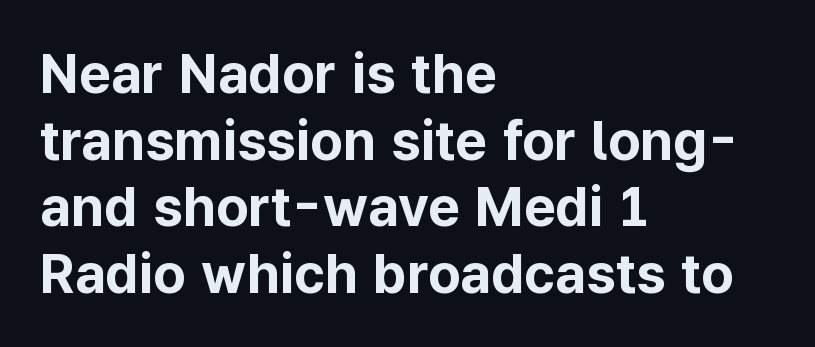
Students, note that the glyphs here touch the page at normal intervals. The face used here is proportionally spaced, like ordinary book or web type. Strokes here are thick enough to call this a true bold. The specimen omits any rule beneath the text block's lines.
